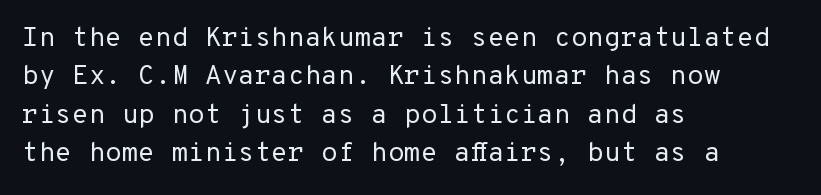
Q: Is the text bold? A: No.
Q: Is the text italic (slanted)? A: No, it is upright.
Q: Is the text underlined? A: No.
Q: How is the paragraph aligned? A: Left-aligned.
Q: Is the spacing between letters normal or unusually wide? A: Normal.
Q: Is the spacing between lines tight, normal or loose? A: Normal.
